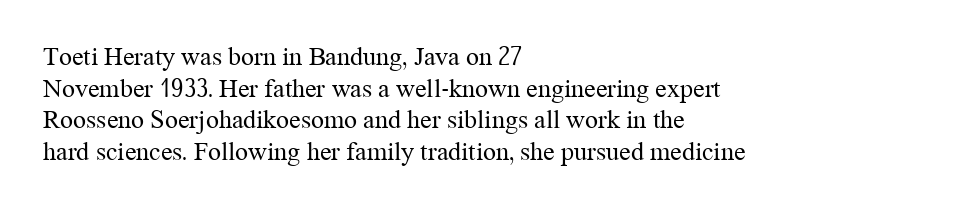
{"italic": "no", "bold": "no", "underline": "no", "align": "left", "line_spacing_ratio": 1.22, "letter_spacing": "normal", "letter_spacing_em": 0.0, "glyph_px": 26}
